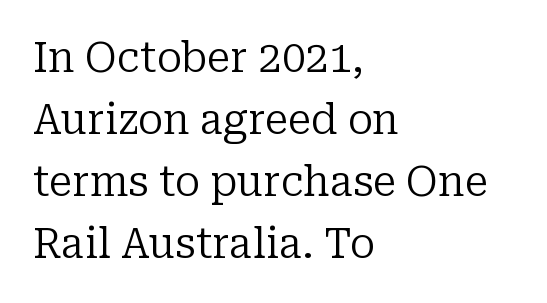
Q: Is the text bold? A: No.
Q: Is the text italic (slanted)? A: No, it is upright.
Q: Is the typeface a serif or a sans-serif typeface? A: Serif.
Q: Is the text underlined? A: No.
Q: How is the paragraph aligned? A: Left-aligned.
Q: Is the spacing between letters normal or unusually wide? A: Normal.
Q: Is the spacing between lines tight, normal or loose? A: Normal.
Q: Width (condensed, normal, or wide)? A: Normal.
Q: Stroke contrast? A: Low.
Q: x-height? A: Medium.
Q: Monospaced? A: No.
